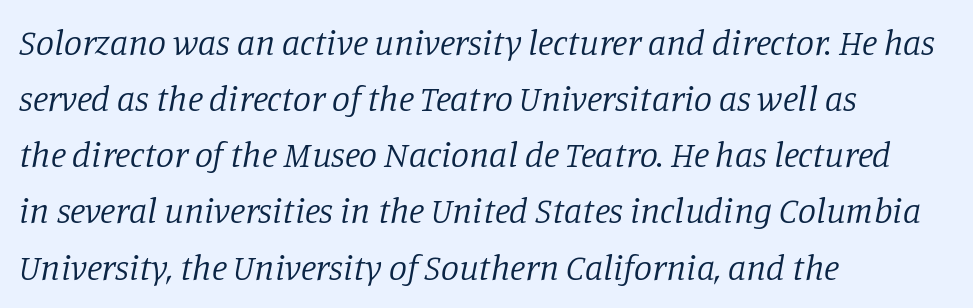
The image shows 36 px regular-weight serif type, italic (leaning right); set left-aligned, normal line spacing (1.56x), normal letter spacing, not underlined; low stroke contrast and a large x-height.
